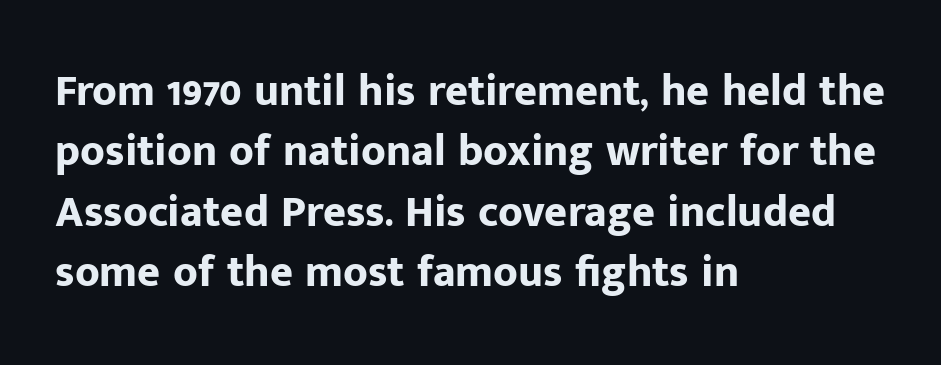
{"serif": "no", "italic": "no", "bold": "yes", "weight": "bold", "width": "normal", "stroke_contrast": "low", "x_height": "medium", "monospaced": "no", "underline": "no", "align": "left", "line_spacing": "normal", "line_spacing_ratio": 1.37, "letter_spacing": "normal", "letter_spacing_em": 0.0, "glyph_px": 44}
